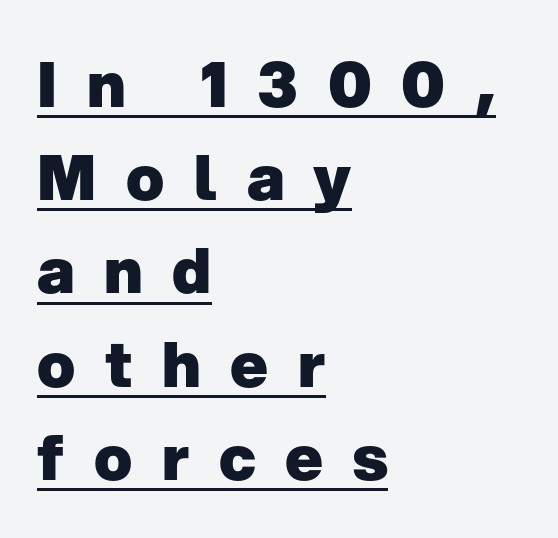
{"serif": "no", "italic": "no", "bold": "yes", "weight": "heavy", "width": "normal", "stroke_contrast": "low", "x_height": "medium", "monospaced": "no", "underline": "yes", "align": "left", "line_spacing": "normal", "line_spacing_ratio": 1.48, "letter_spacing": "wide", "letter_spacing_em": 0.47, "glyph_px": 63}
